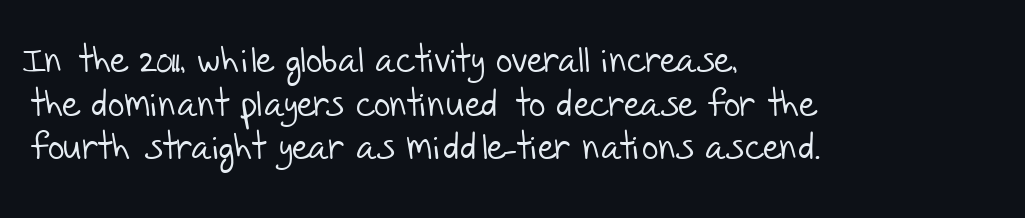
{"serif": "no", "bold": "no", "weight": "light", "width": "normal", "stroke_contrast": "low", "x_height": "large", "monospaced": "no", "underline": "no", "align": "left", "line_spacing_ratio": 1.21, "letter_spacing": "normal", "letter_spacing_em": 0.0, "glyph_px": 36}
